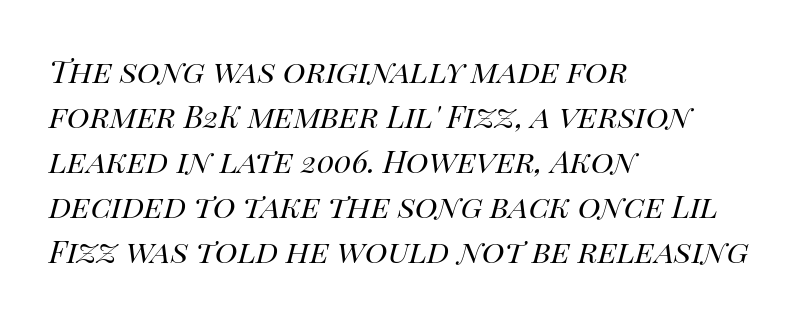
Casual observation: everything's shoved over to the left. Compared with ordinary roman type, these characters are visibly tilted. The passage shown is not underscored anywhere. Observe the ordinary spacing: letters are neighbours, not strangers. Each letter keeps its own natural width here, so spacing adapts to shape. The space between consecutive lines is moderate.
